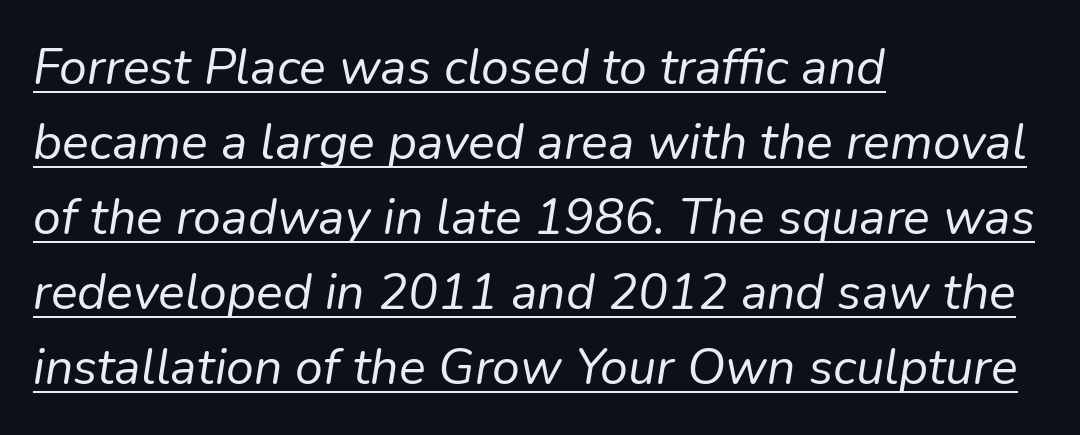
{"italic": "yes", "lean": "right", "slant_degrees": 9, "bold": "no", "weight": "regular", "width": "normal", "stroke_contrast": "low", "x_height": "medium", "monospaced": "no", "underline": "yes", "align": "left", "line_spacing": "normal", "line_spacing_ratio": 1.5, "letter_spacing": "normal", "letter_spacing_em": 0.0, "glyph_px": 50}
